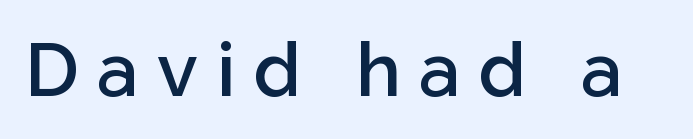
{"serif": "no", "italic": "no", "bold": "semi", "weight": "semibold", "width": "normal", "stroke_contrast": "low", "x_height": "medium", "monospaced": "no", "underline": "no", "letter_spacing": "wide", "letter_spacing_em": 0.25, "glyph_px": 75}
